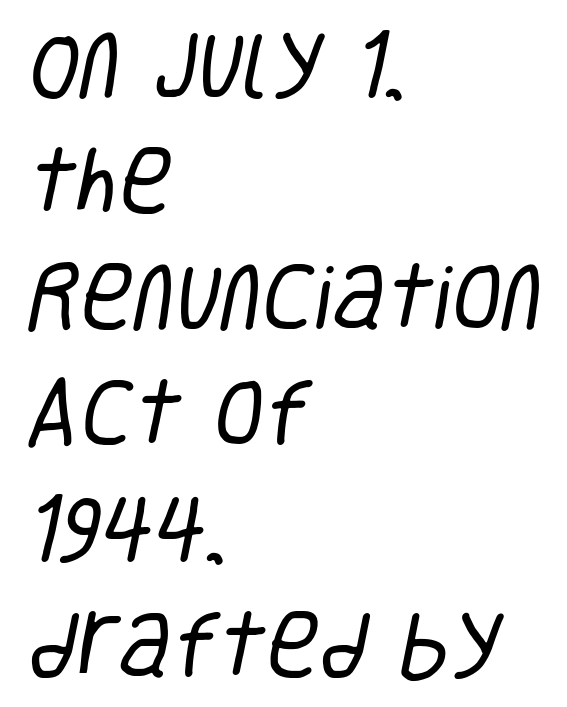
Q: Is the text bold? A: No.
Q: Is the typeface a serif or a sans-serif typeface? A: Sans-serif.
Q: Is the text underlined? A: No.
Q: How is the paragraph aligned? A: Left-aligned.
Q: Is the spacing between letters normal or unusually wide? A: Normal.
Q: Is the spacing between lines tight, normal or loose? A: Normal.
Q: Width (condensed, normal, or wide)? A: Condensed.
Q: Stroke contrast? A: Low.
Q: x-height? A: Large.
Q: Monospaced? A: No.
